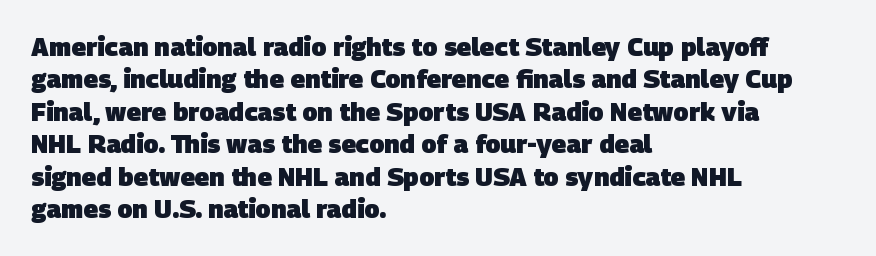
Q: Is the text bold? A: Yes.
Q: Is the text underlined? A: No.
Q: How is the paragraph aligned? A: Left-aligned.
Q: Is the spacing between letters normal or unusually wide? A: Normal.
Q: Is the spacing between lines tight, normal or loose? A: Normal.
